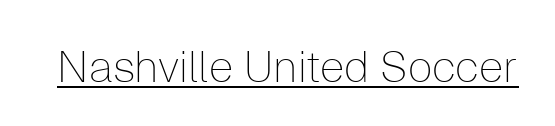
The image shows 44 px thin sans-serif type, upright; set normal letter spacing, underlined; low stroke contrast and a medium x-height.
